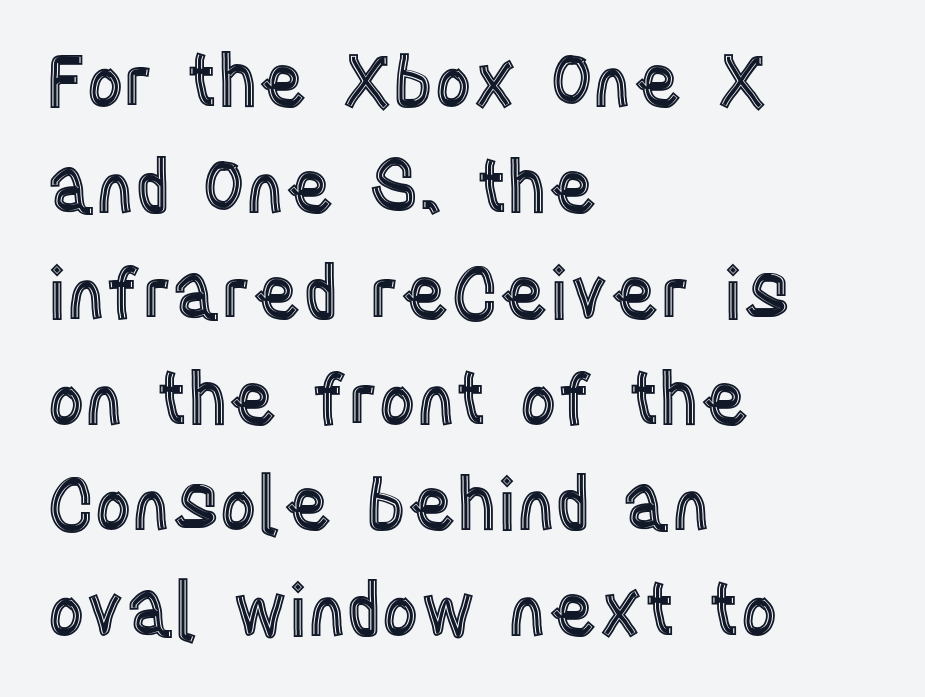
{"italic": "no", "width": "condensed", "x_height": "large", "monospaced": "no", "underline": "no", "align": "left", "line_spacing": "normal", "line_spacing_ratio": 1.47, "letter_spacing": "normal", "letter_spacing_em": 0.0, "glyph_px": 72}
